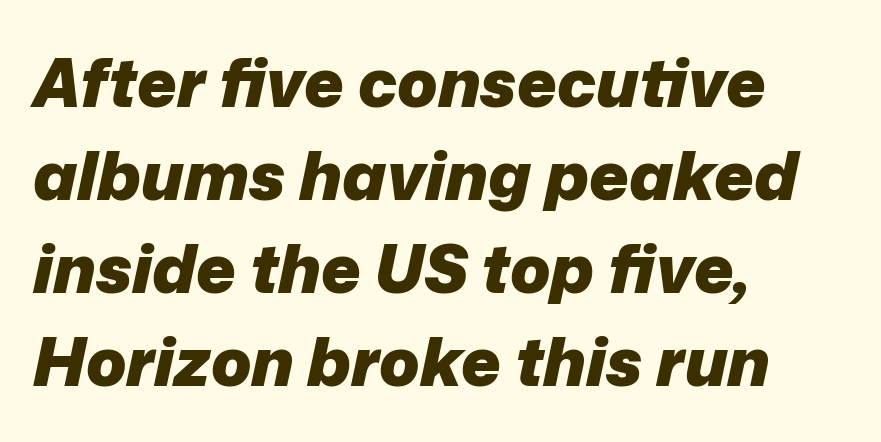
The image shows 67 px heavy type, italic (leaning right); set left-aligned, normal line spacing (1.39x), normal letter spacing, not underlined; low stroke contrast and a medium x-height.
